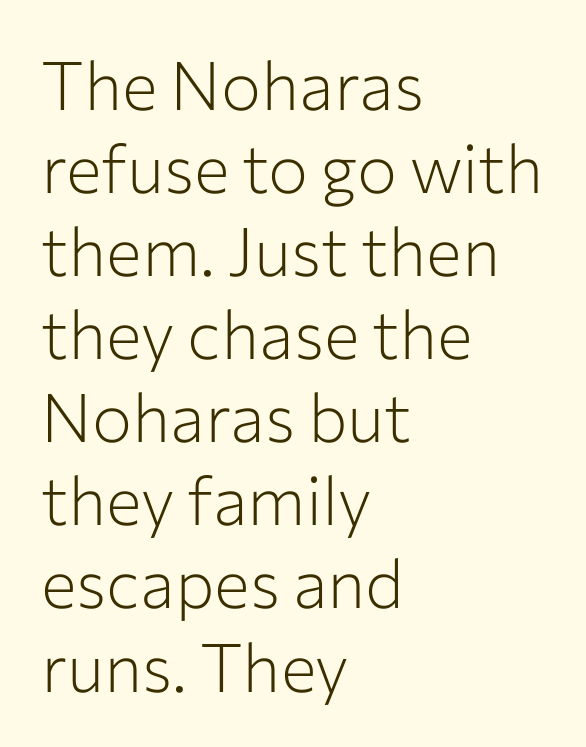
The image shows 67 px light sans-serif type, upright; set left-aligned, line spacing 1.24x, normal letter spacing, not underlined; low stroke contrast and a medium x-height.
